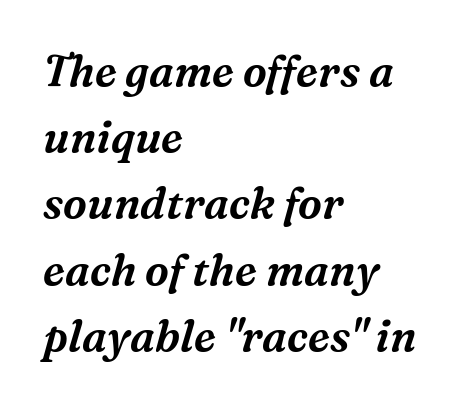
The image shows 43 px serif type, italic (leaning right); set left-aligned, normal line spacing (1.54x), normal letter spacing, not underlined; medium stroke contrast and a medium x-height.
